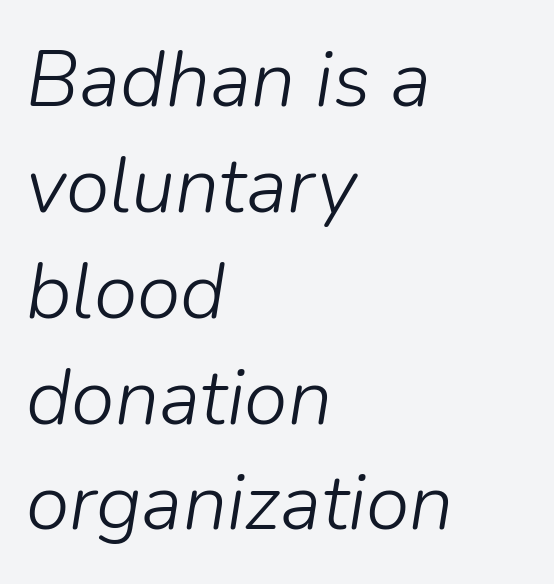
{"italic": "yes", "lean": "right", "slant_degrees": 9, "bold": "no", "weight": "light", "width": "normal", "stroke_contrast": "low", "x_height": "medium", "monospaced": "no", "underline": "no", "align": "left", "line_spacing": "normal", "line_spacing_ratio": 1.34, "letter_spacing": "normal", "letter_spacing_em": 0.0, "glyph_px": 79}
